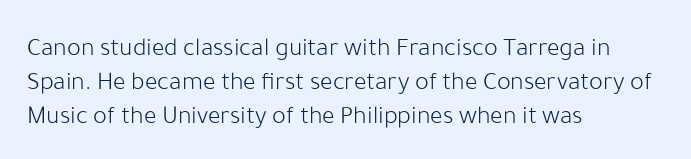
{"italic": "no", "bold": "no", "underline": "no", "align": "left", "line_spacing": "normal", "line_spacing_ratio": 1.31, "letter_spacing": "normal", "letter_spacing_em": 0.0, "glyph_px": 26}
